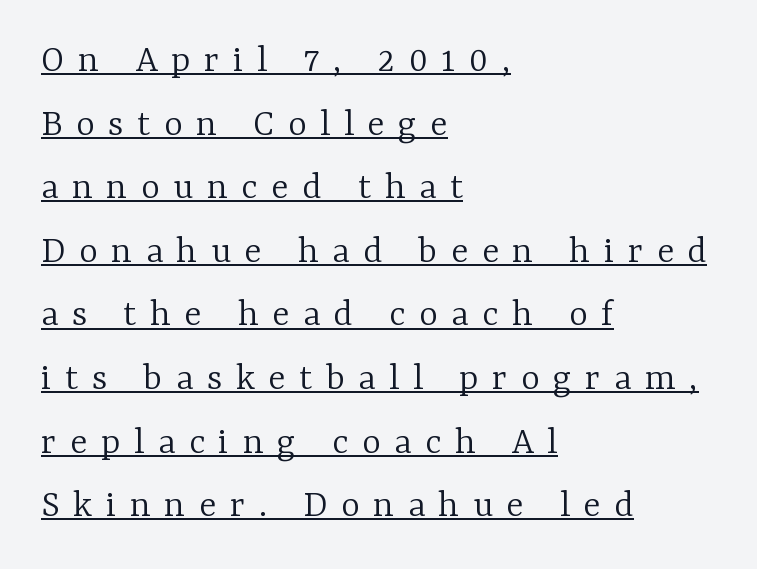
{"serif": "yes", "italic": "no", "bold": "no", "weight": "light", "width": "normal", "stroke_contrast": "low", "x_height": "medium", "monospaced": "no", "underline": "yes", "align": "left", "line_spacing": "normal", "line_spacing_ratio": 1.59, "letter_spacing": "wide", "letter_spacing_em": 0.34, "glyph_px": 40}
